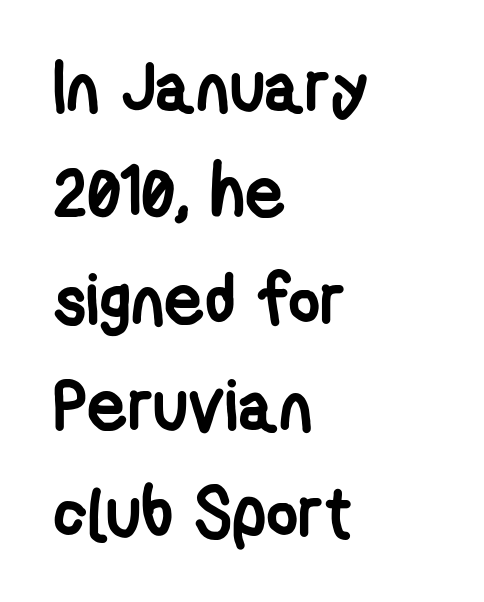
Q: Is the text bold? A: Yes.
Q: Is the typeface a serif or a sans-serif typeface? A: Sans-serif.
Q: Is the text underlined? A: No.
Q: How is the paragraph aligned? A: Left-aligned.
Q: Is the spacing between letters normal or unusually wide? A: Normal.
Q: Is the spacing between lines tight, normal or loose? A: Normal.
Q: Width (condensed, normal, or wide)? A: Condensed.
Q: Stroke contrast? A: Low.
Q: x-height? A: Medium.
Q: Monospaced? A: No.
